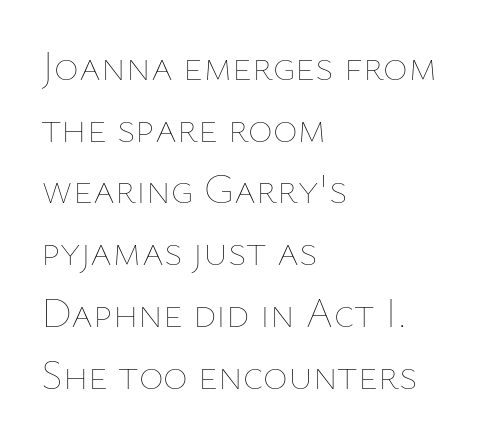
Q: Is the text bold? A: No.
Q: Is the text italic (slanted)? A: No, it is upright.
Q: Is the text underlined? A: No.
Q: How is the paragraph aligned? A: Left-aligned.
Q: Is the spacing between letters normal or unusually wide? A: Normal.
Q: Is the spacing between lines tight, normal or loose? A: Normal.
Q: Width (condensed, normal, or wide)? A: Normal.
Q: Stroke contrast? A: Low.
Q: x-height? A: Medium.
Q: Monospaced? A: No.
